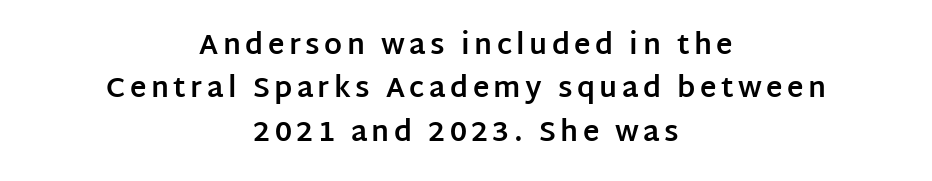
The space beneath each line is pristine and unruled. Is the type bold? Yes — the strokes are clearly thick and heavy. Is this a fixed-width face? No — the glyphs have proportional, varying widths. This block has exactly the height ordinary leading produces. Quick note: not italic, upright. The passage is arranged like a title page — every line centered.
